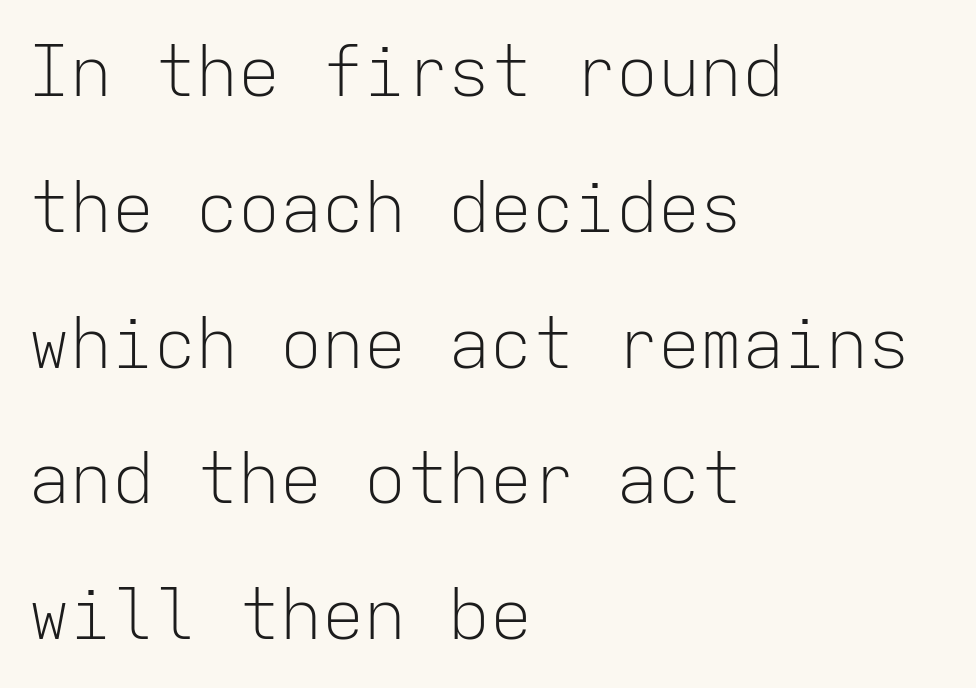
{"serif": "no", "italic": "no", "bold": "no", "weight": "light", "width": "normal", "stroke_contrast": "low", "x_height": "medium", "monospaced": "yes", "underline": "no", "align": "left", "line_spacing": "loose", "line_spacing_ratio": 1.94, "letter_spacing": "normal", "letter_spacing_em": 0.0, "glyph_px": 70}
